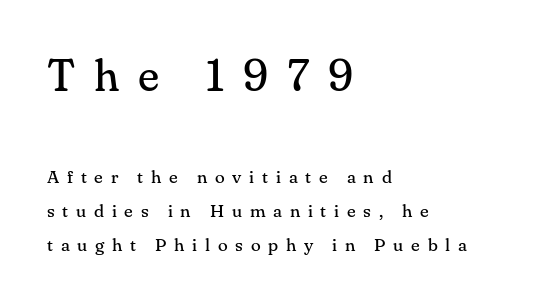
{"serif": "yes", "italic": "no", "bold": "no", "weight": "regular", "width": "normal", "stroke_contrast": "medium", "x_height": "small", "monospaced": "no", "underline": "no", "align": "left", "line_spacing_ratio": 1.89, "letter_spacing": "wide", "letter_spacing_em": 0.43, "larger_block": "first", "size_ratio": 2.44, "glyph_px": 44}
